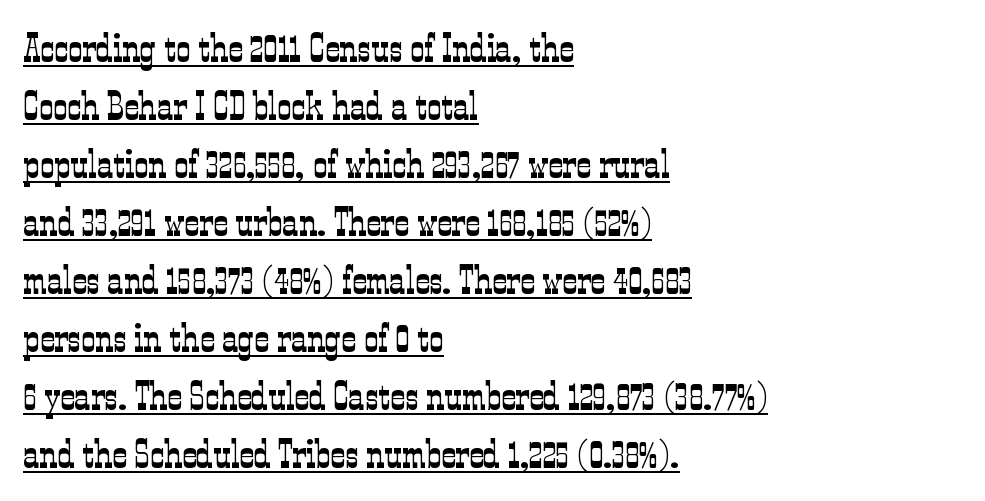
Normally led — the rows are evenly, conventionally spaced. The specimen reads as upright at a glance. Serifs: yes, visible at the terminals of the letterforms. Short note: letters normally spaced.
